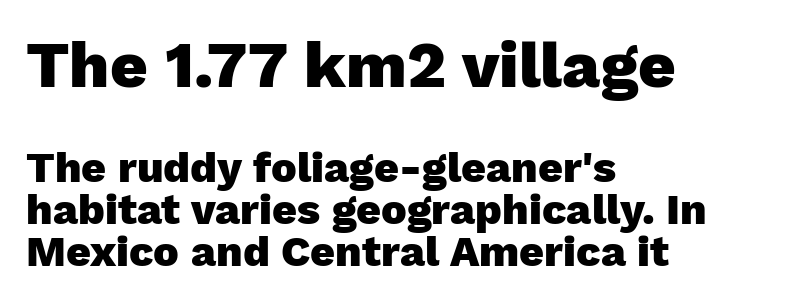
Words float on clear page, feet unadorned. The letters stand straight up with perfectly vertical stems. The passage shown begins with its larger block and ends with its smaller one. These lines are rendered in a variable-pitch font. The line texture is even and compact thanks to regular tracking. Where is the straight margin? On the left.
